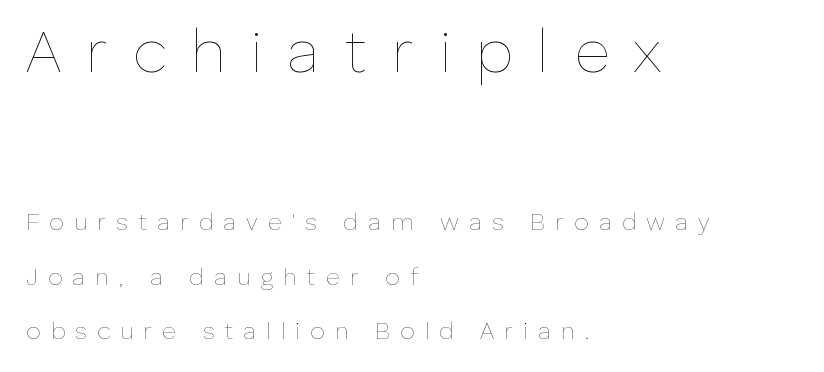
Unbolded letterforms with no extra heft. A typesetter would mark this as roman, not italic. The leading is generous, giving the passage an open texture. The strip under each line holds only bare page. Note the varied advance widths — an 'i' is clearly narrower than an 'm'. The earlier block is typeset at a bigger size than the later block.
